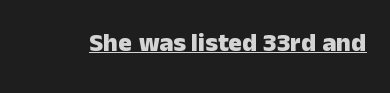
Q: Is the text bold? A: Yes.
Q: Is the text italic (slanted)? A: No, it is upright.
Q: Is the text underlined? A: Yes.
Q: Is the spacing between letters normal or unusually wide? A: Normal.
